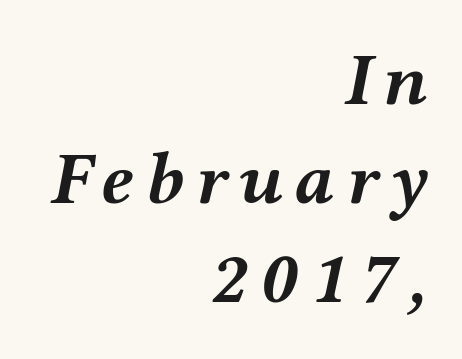
Q: Is the text bold? A: Yes.
Q: Is the text italic (slanted)? A: Yes, it leans right by about 12 degrees.
Q: Is the text underlined? A: No.
Q: How is the paragraph aligned? A: Right-aligned.
Q: Is the spacing between lines tight, normal or loose? A: Normal.
Q: Width (condensed, normal, or wide)? A: Wide.
Q: Stroke contrast? A: Medium.
Q: x-height? A: Medium.
Q: Monospaced? A: No.
